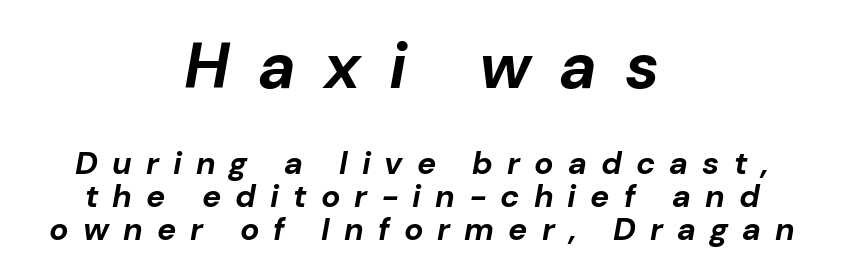
Each word looks stretched out because of the extra space between its letters. The words here are not underlined. These two chunks differ in scale, with the top chunk taking the larger measure. Strokes here are thick enough to call this a true bold.
